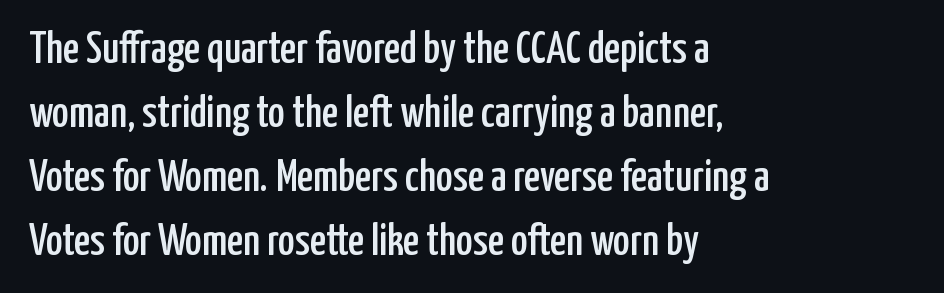
These lines were composed using upright roman letters. A typesetter would call this proportional, since set widths differ per character. The letters sit at their default tracking, neither squeezed nor spread. The words here are not underlined. Examine the stroke ends and you'll find no serifs. The leading is moderate, giving the passage an even texture.
